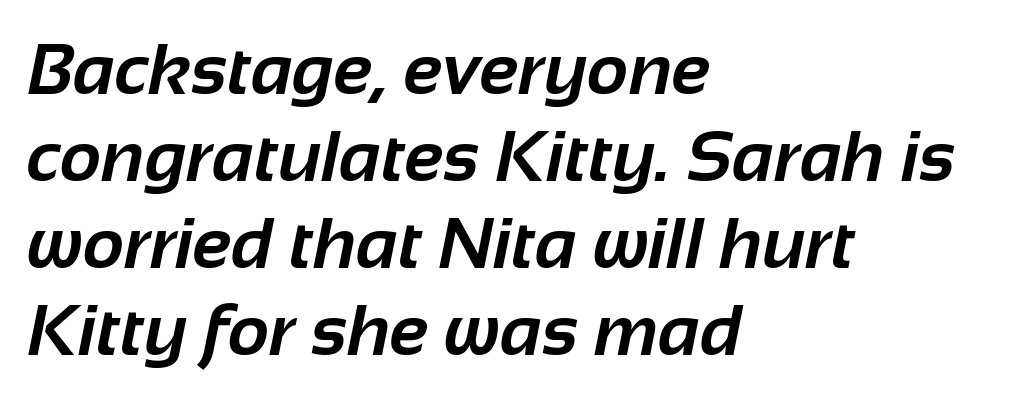
The image shows 72 px bold sans-serif type; set left-aligned, line spacing 1.21x, normal letter spacing, not underlined; low stroke contrast and a medium x-height.
